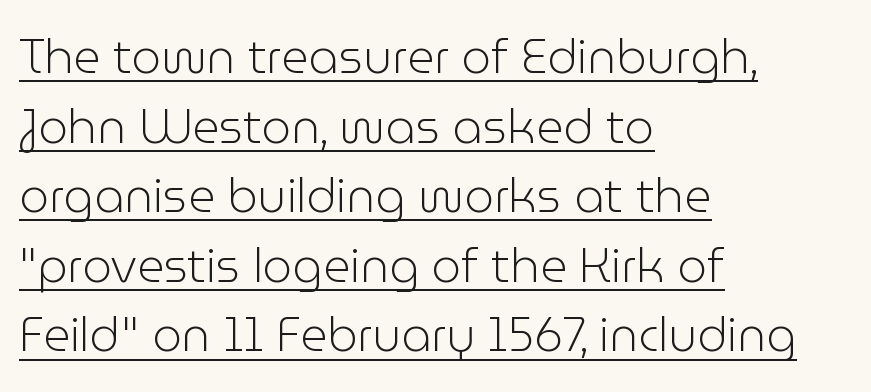
Q: Is the text bold? A: No.
Q: Is the text italic (slanted)? A: No, it is upright.
Q: Is the typeface a serif or a sans-serif typeface? A: Sans-serif.
Q: Is the text underlined? A: Yes.
Q: How is the paragraph aligned? A: Left-aligned.
Q: Is the spacing between letters normal or unusually wide? A: Normal.
Q: Is the spacing between lines tight, normal or loose? A: Normal.
Q: Width (condensed, normal, or wide)? A: Normal.
Q: Stroke contrast? A: Low.
Q: x-height? A: Medium.
Q: Monospaced? A: No.
